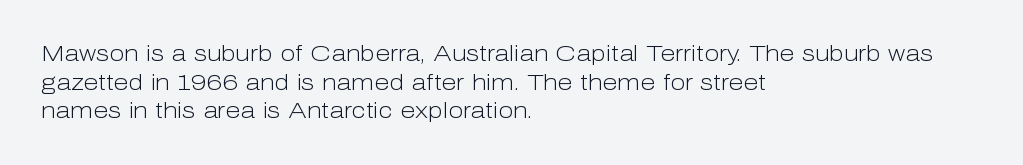
{"italic": "no", "bold": "no", "underline": "no", "align": "left", "line_spacing": "normal", "line_spacing_ratio": 1.3, "letter_spacing": "normal", "letter_spacing_em": 0.0, "glyph_px": 22}
